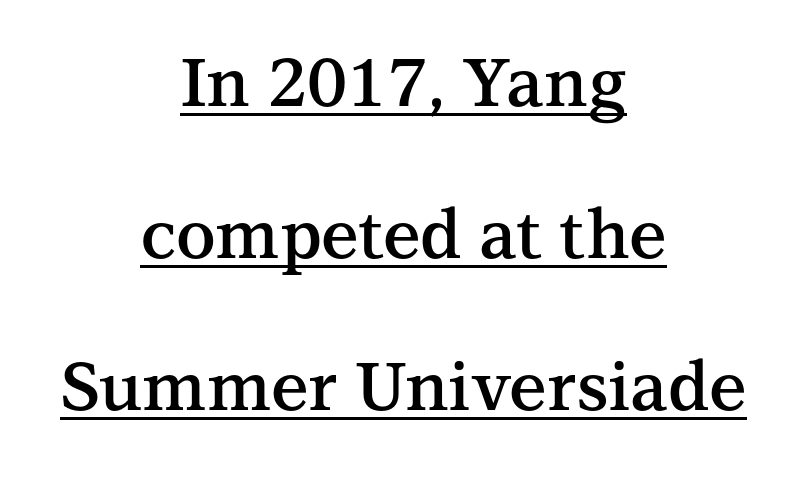
The image shows 67 px semibold serif type, upright; set centered, loose line spacing (2.27x), normal letter spacing, underlined; medium stroke contrast and a medium x-height.
